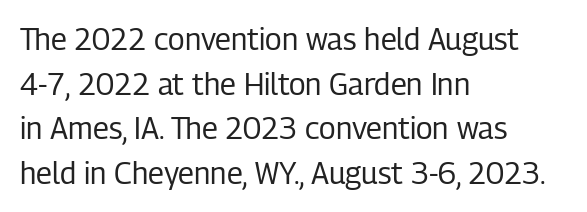
{"serif": "no", "italic": "no", "bold": "no", "weight": "regular", "width": "condensed", "stroke_contrast": "low", "x_height": "medium", "monospaced": "no", "underline": "no", "align": "left", "line_spacing": "normal", "line_spacing_ratio": 1.49, "letter_spacing": "normal", "letter_spacing_em": 0.0, "glyph_px": 30}
